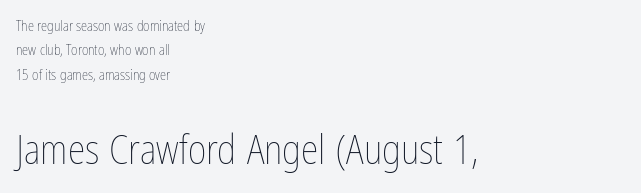
{"italic": "no", "bold": "no", "weight": "thin", "width": "condensed", "stroke_contrast": "low", "x_height": "medium", "monospaced": "no", "underline": "no", "align": "left", "line_spacing_ratio": 1.75, "letter_spacing": "normal", "letter_spacing_em": 0.0, "larger_block": "second", "size_ratio": 2.86, "glyph_px": 40}
